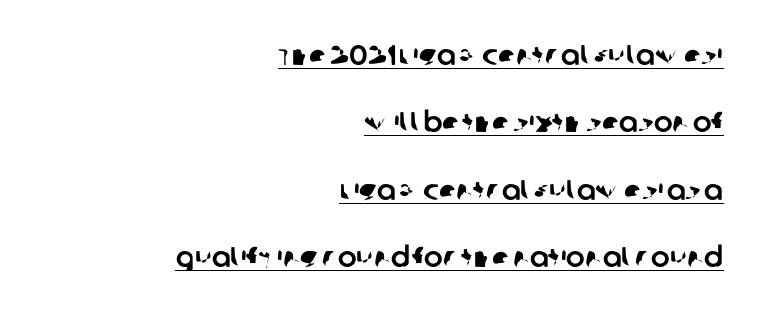
Emphasis is given by a line drawn under the lettering. Nothing unusual about the tracking: characters are spaced as the font intends. The rag falls on the left side of this text block. The passage shown is typed in a proportional face where columns would drift. Note: no serifs on the glyphs. Regarding leading, the lines here are spaced well apart.
